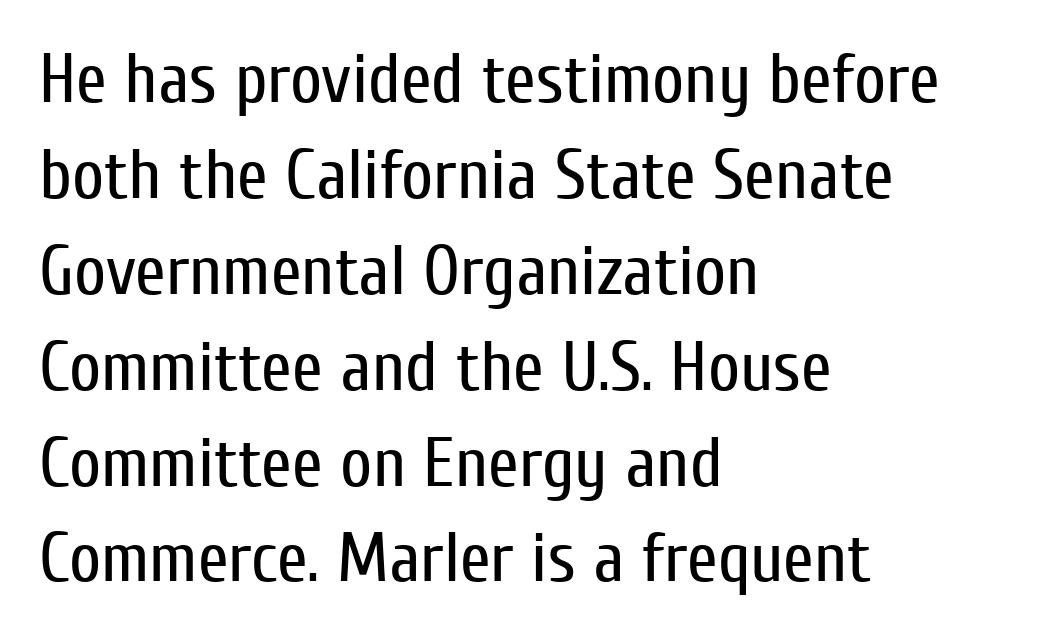
Q: Is the text bold? A: No.
Q: Is the text italic (slanted)? A: No, it is upright.
Q: Is the typeface a serif or a sans-serif typeface? A: Sans-serif.
Q: Is the text underlined? A: No.
Q: How is the paragraph aligned? A: Left-aligned.
Q: Is the spacing between letters normal or unusually wide? A: Normal.
Q: Is the spacing between lines tight, normal or loose? A: Normal.
Q: Width (condensed, normal, or wide)? A: Condensed.
Q: Stroke contrast? A: Low.
Q: x-height? A: Medium.
Q: Monospaced? A: No.
